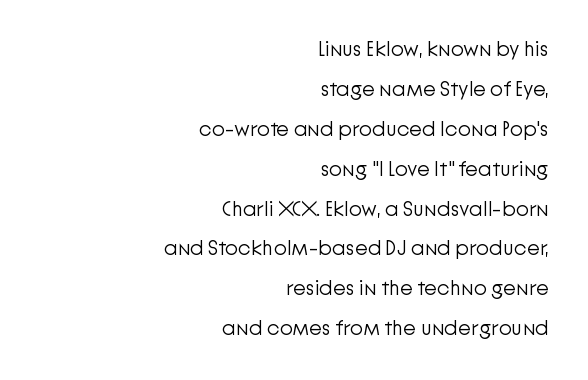
{"italic": "no", "bold": "no", "underline": "no", "align": "right", "line_spacing": "loose", "line_spacing_ratio": 1.9, "letter_spacing": "normal", "letter_spacing_em": 0.0, "glyph_px": 21}
